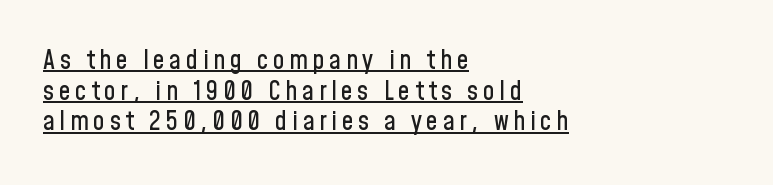
The image shows 26 px text type, upright; set left-aligned, line spacing 1.18x, underlined.
